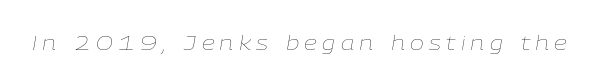
The image shows 21 px text type, italic (leaning right); set unusually wide letter spacing (+0.25 em), not underlined.
